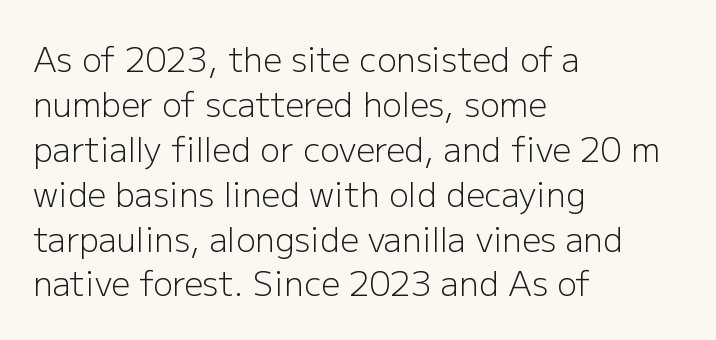
{"serif": "no", "italic": "no", "bold": "no", "weight": "light", "width": "normal", "stroke_contrast": "low", "x_height": "medium", "monospaced": "no", "underline": "no", "align": "left", "line_spacing": "normal", "line_spacing_ratio": 1.36, "letter_spacing": "normal", "letter_spacing_em": 0.0, "glyph_px": 33}
